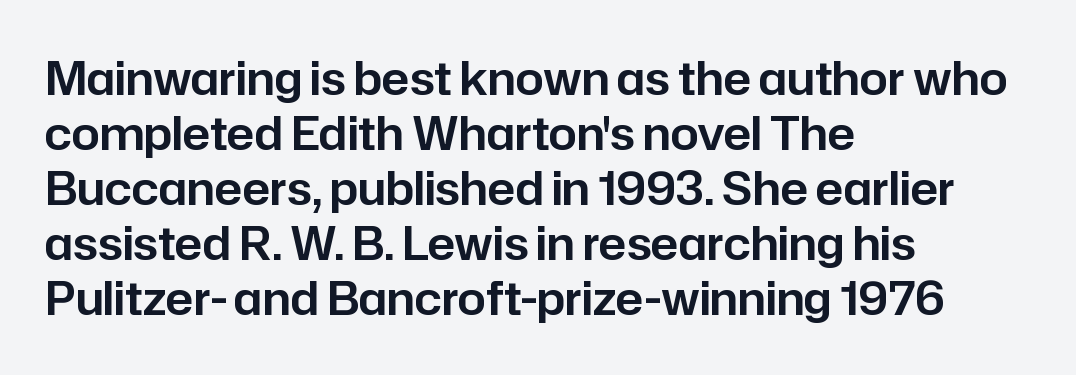
Any mark beneath the type? The region is blank. No italicization has been applied; the sample stays upright. Each letter's strokes conclude bluntly, with no projecting serifs. Glyph-to-glyph distance matches everyday printed text. The rag falls on the right side of this text block.
